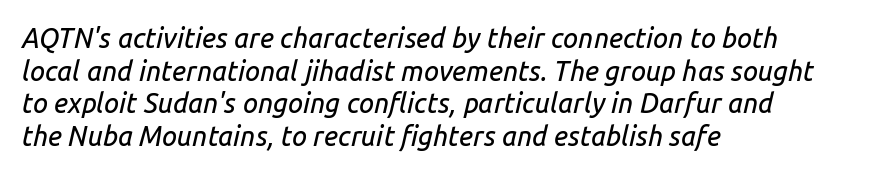
Q: Is the text italic (slanted)? A: Yes, it leans right by about 14 degrees.
Q: Is the text underlined? A: No.
Q: How is the paragraph aligned? A: Left-aligned.
Q: Is the spacing between letters normal or unusually wide? A: Normal.
